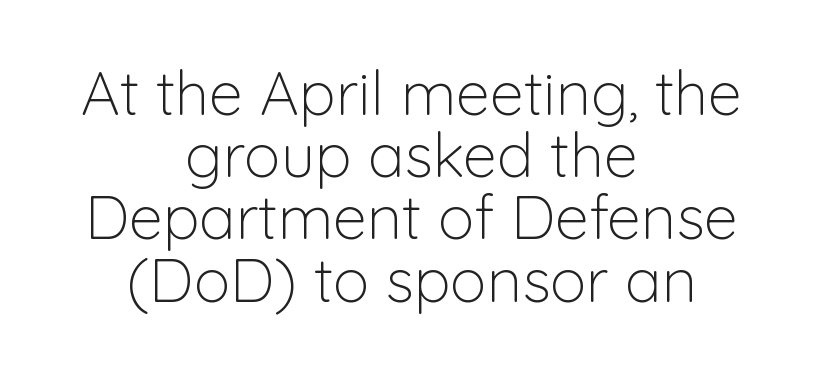
Q: Is the text bold? A: No.
Q: Is the text italic (slanted)? A: No, it is upright.
Q: Is the typeface a serif or a sans-serif typeface? A: Sans-serif.
Q: Is the text underlined? A: No.
Q: How is the paragraph aligned? A: Centered.
Q: Is the spacing between letters normal or unusually wide? A: Normal.
Q: Is the spacing between lines tight, normal or loose? A: Tight.
Q: Width (condensed, normal, or wide)? A: Normal.
Q: Stroke contrast? A: Low.
Q: x-height? A: Medium.
Q: Monospaced? A: No.
